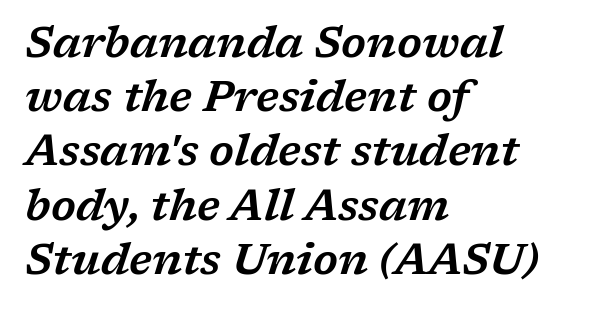
The image shows 43 px wide serif type, italic (leaning right); set left-aligned, normal line spacing (1.26x), normal letter spacing, not underlined; low stroke contrast and a medium x-height.
